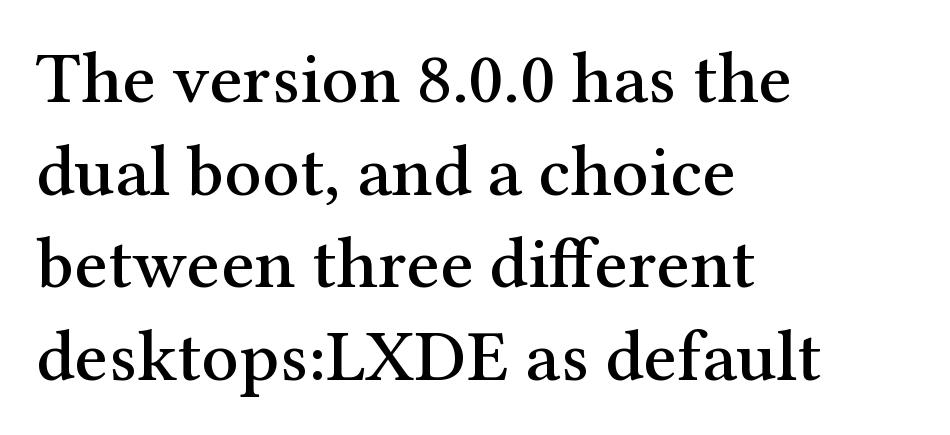
The image shows 73 px serif type, upright; set left-aligned, normal line spacing (1.27x), normal letter spacing, not underlined; medium stroke contrast and a medium x-height.
